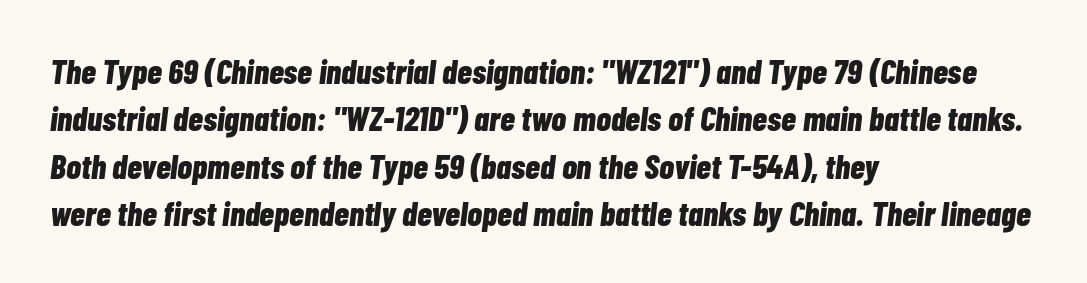
Strong, thick strokes mark this as bold type. No word sits above an underline. Character widths vary here, with narrow letters taking less room than wide ones. This sample keeps an unexceptional amount of space between lines.
